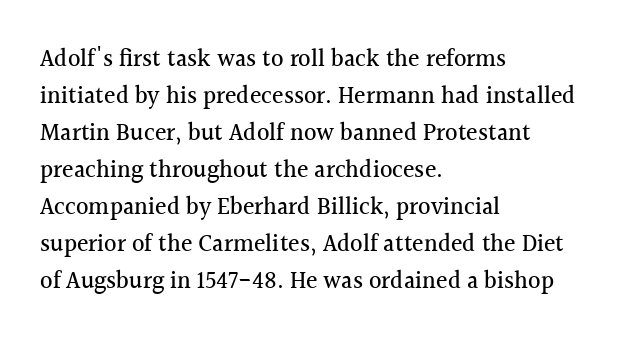
This is roman type, the default non-slanted kind. The lines in this sample share a left origin and differ only in where they stop. Glance below the letters and you will spot only blank space. The line-height multiplier appears to be the usual default. No extra tracking has been applied to these lines.
